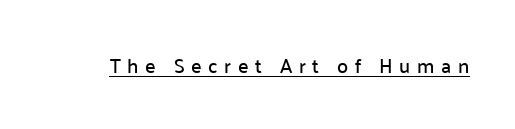
The lettering holds an erect, upright posture throughout. Observe the wide spacing: letters keep a clear distance from each other. The passage shown is underscored from start to finish.
